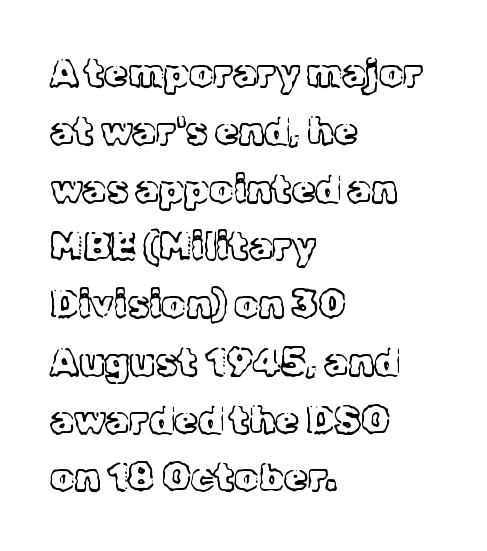
The lines sit at an ordinary, default distance from one another. Rendered with straight, roman letterforms. The baseline area is clear. No chunkiness to these letters — they're not bold. The passage shown has conventional tracking throughout. The rag falls on the right side of this text block.
